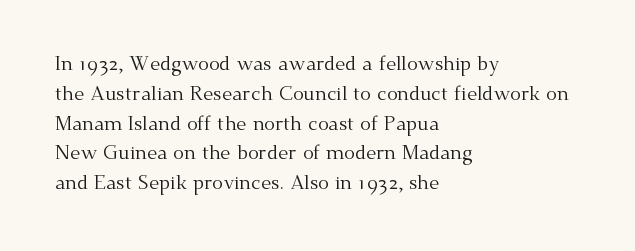
Q: Is the text bold? A: No.
Q: Is the text italic (slanted)? A: No, it is upright.
Q: Is the text underlined? A: No.
Q: How is the paragraph aligned? A: Left-aligned.
Q: Is the spacing between letters normal or unusually wide? A: Normal.
Q: Is the spacing between lines tight, normal or loose? A: Normal.
